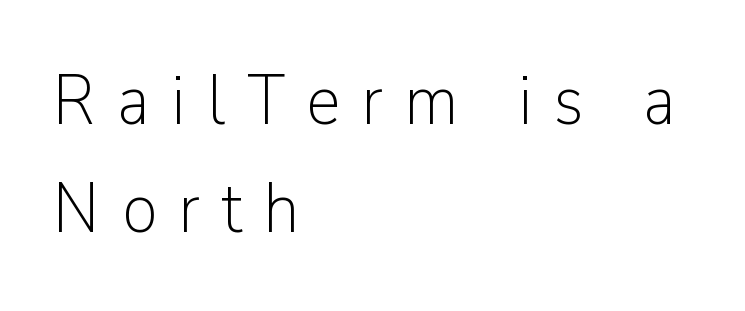
The image shows 70 px light sans-serif type, upright; set left-aligned, normal line spacing (1.55x), unusually wide letter spacing (+0.31 em), not underlined; low stroke contrast and a medium x-height.
